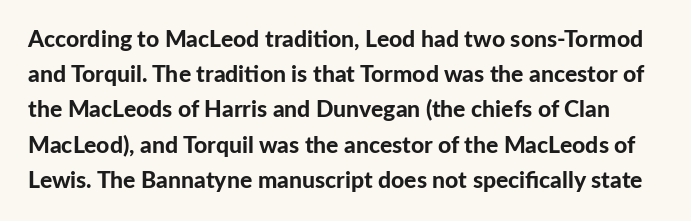
The foot of each line stays bare and open. If you measured baseline to baseline, you'd find a middling distance. Strong, thick strokes mark this as bold type. Quick note: not italic, upright.
